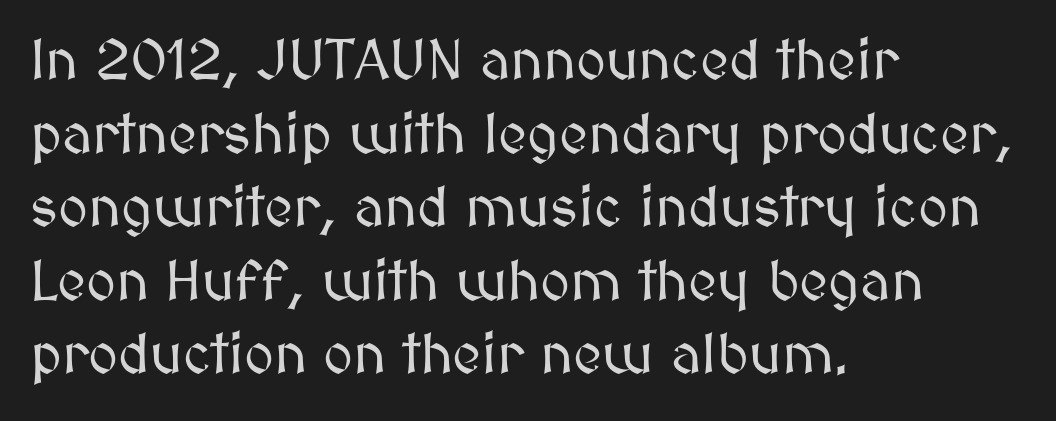
The image shows 57 px text type, upright; set left-aligned, normal line spacing (1.29x), normal letter spacing, not underlined; medium stroke contrast and a medium x-height.
